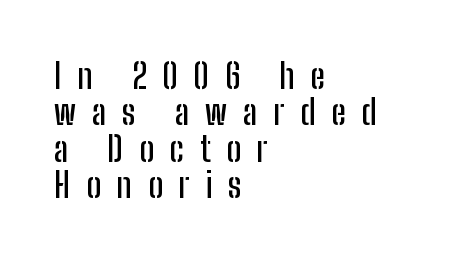
Q: Is the text italic (slanted)? A: No, it is upright.
Q: Is the typeface a serif or a sans-serif typeface? A: Sans-serif.
Q: Is the text underlined? A: No.
Q: How is the paragraph aligned? A: Left-aligned.
Q: Is the spacing between letters normal or unusually wide? A: Unusually wide.
Q: Is the spacing between lines tight, normal or loose? A: Tight.
Q: Width (condensed, normal, or wide)? A: Condensed.
Q: Stroke contrast? A: Low.
Q: x-height? A: Medium.
Q: Monospaced? A: No.
